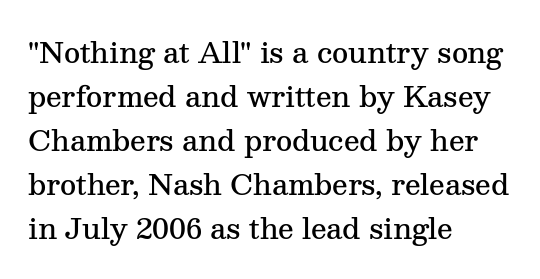
The image shows 28 px semibold serif type, upright; set left-aligned, normal line spacing (1.57x), normal letter spacing, not underlined; medium stroke contrast and a medium x-height.
